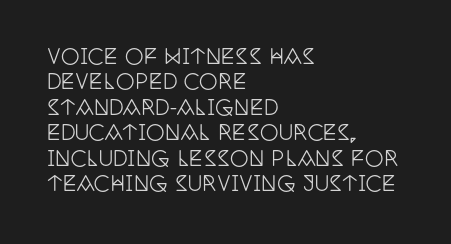
Q: Is the text italic (slanted)? A: No, it is upright.
Q: Is the text underlined? A: No.
Q: How is the paragraph aligned? A: Left-aligned.
Q: Is the spacing between letters normal or unusually wide? A: Normal.
